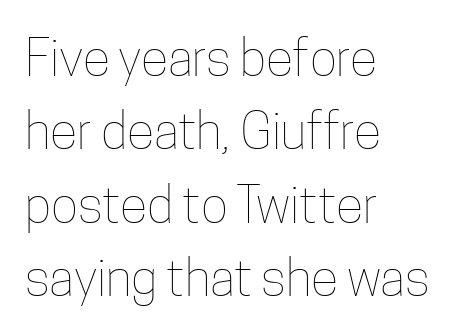
{"italic": "no", "bold": "no", "weight": "thin", "width": "condensed", "stroke_contrast": "low", "x_height": "medium", "monospaced": "no", "underline": "no", "align": "left", "line_spacing": "normal", "line_spacing_ratio": 1.44, "letter_spacing": "normal", "letter_spacing_em": 0.0, "glyph_px": 51}
